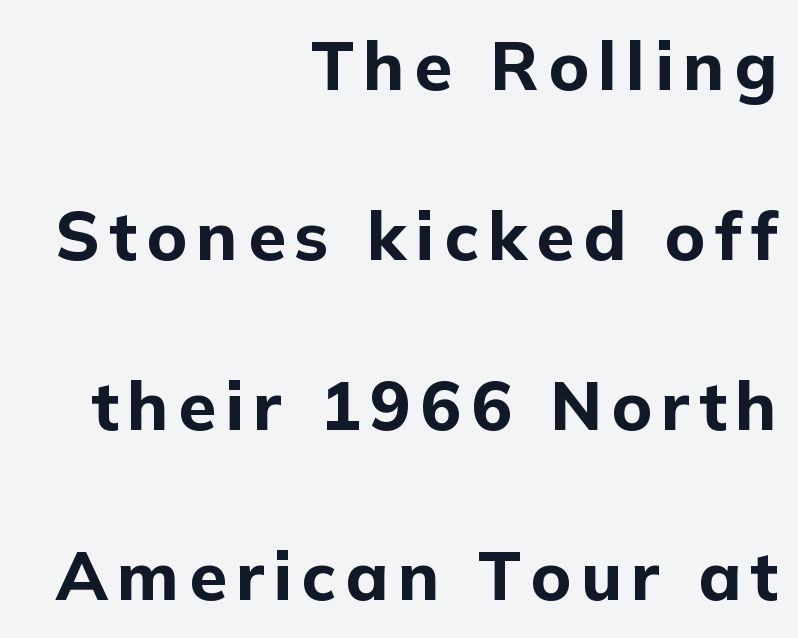
{"serif": "no", "italic": "no", "bold": "yes", "weight": "bold", "width": "normal", "stroke_contrast": "low", "x_height": "medium", "monospaced": "no", "underline": "no", "align": "right", "line_spacing": "loose", "line_spacing_ratio": 2.5, "glyph_px": 68}
